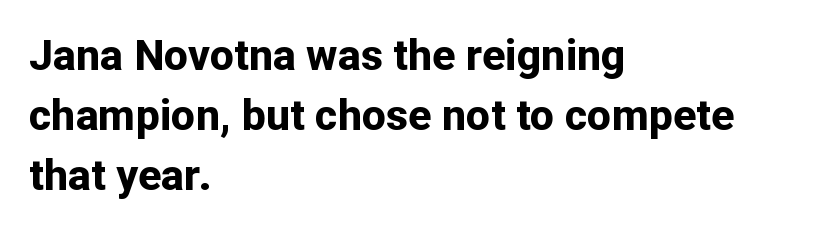
The face used here is proportionally spaced, like ordinary book or web type. Typographically, this falls in the sans-serif category. Layout note: lines flush left. Italic: no, the glyphs are upright roman.
